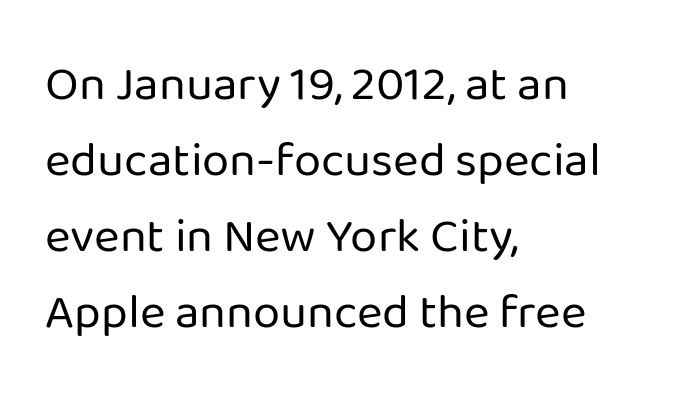
The image shows 49 px regular-weight sans-serif type, upright; set left-aligned, normal line spacing (1.55x), normal letter spacing, not underlined; low stroke contrast and a medium x-height.
